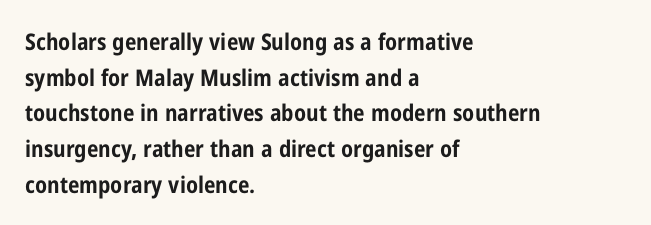
{"italic": "no", "bold": "yes", "underline": "no", "align": "left", "line_spacing": "normal", "line_spacing_ratio": 1.55, "letter_spacing": "normal", "letter_spacing_em": 0.0, "glyph_px": 23}
